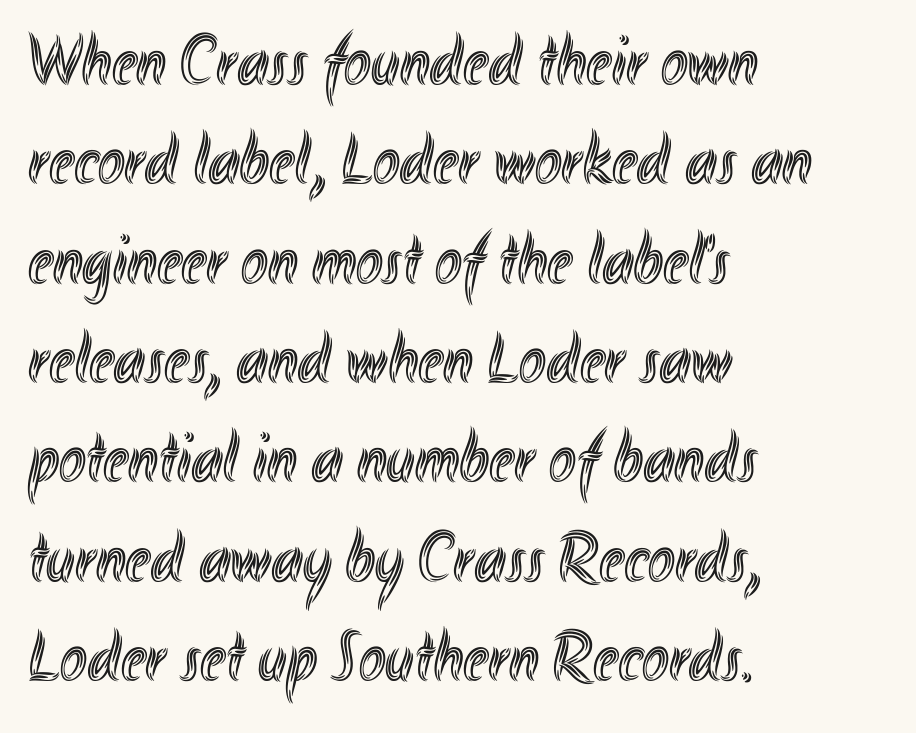
Q: Is the text italic (slanted)? A: Yes.
Q: Is the text underlined? A: No.
Q: How is the paragraph aligned? A: Left-aligned.
Q: Is the spacing between letters normal or unusually wide? A: Normal.
Q: Is the spacing between lines tight, normal or loose? A: Normal.
Q: Width (condensed, normal, or wide)? A: Condensed.
Q: x-height? A: Small.
Q: Monospaced? A: No.
